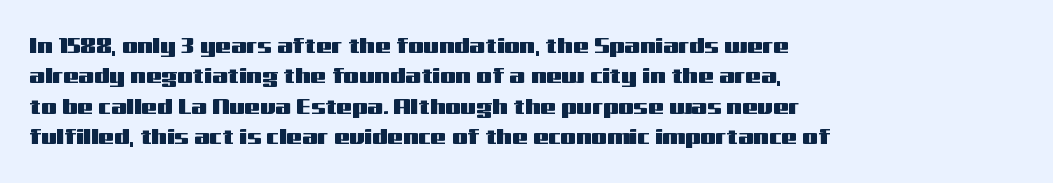
Q: Is the text italic (slanted)? A: No, it is upright.
Q: Is the text underlined? A: No.
Q: How is the paragraph aligned? A: Left-aligned.
Q: Is the spacing between letters normal or unusually wide? A: Normal.
Q: Is the spacing between lines tight, normal or loose? A: Normal.
